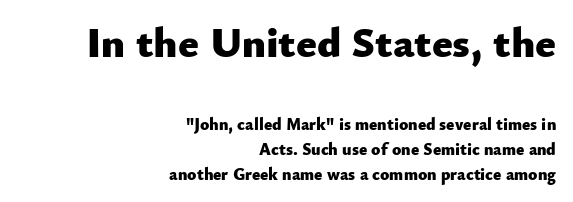
Every stem runs plumb, perpendicular to the baseline. The block sitting higher on the canvas is the one with enlarged characters. These lines keep a tight, regular rhythm from letter to letter. Vertical spacing — default.
